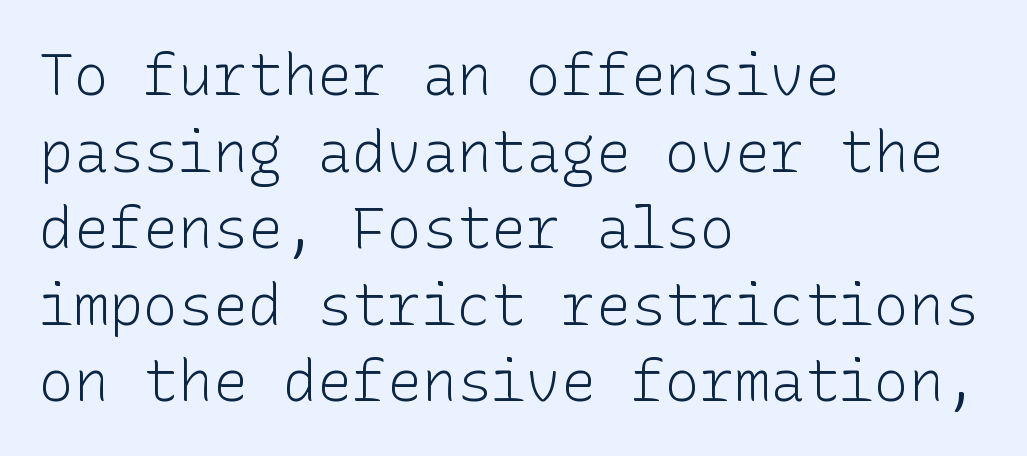
{"serif": "no", "italic": "no", "bold": "no", "weight": "light", "width": "normal", "stroke_contrast": "low", "x_height": "medium", "underline": "no", "align": "left", "line_spacing": "normal", "line_spacing_ratio": 1.32, "letter_spacing": "normal", "letter_spacing_em": 0.0, "glyph_px": 58}
